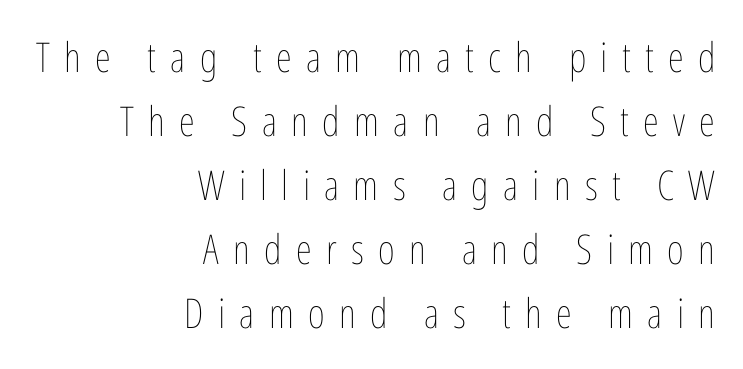
The image shows 41 px thin, condensed type, upright; set right-aligned, normal line spacing (1.56x), unusually wide letter spacing (+0.35 em), not underlined; low stroke contrast and a medium x-height.
